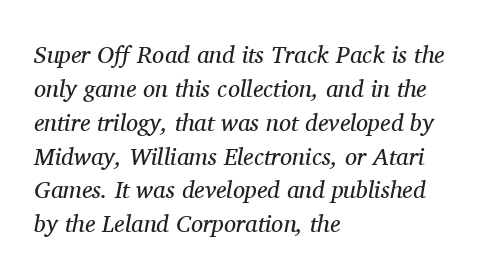
{"italic": "yes", "lean": "right", "slant_degrees": 11, "bold": "no", "underline": "no", "align": "left", "line_spacing": "normal", "line_spacing_ratio": 1.41, "letter_spacing": "normal", "letter_spacing_em": 0.0, "glyph_px": 24}
